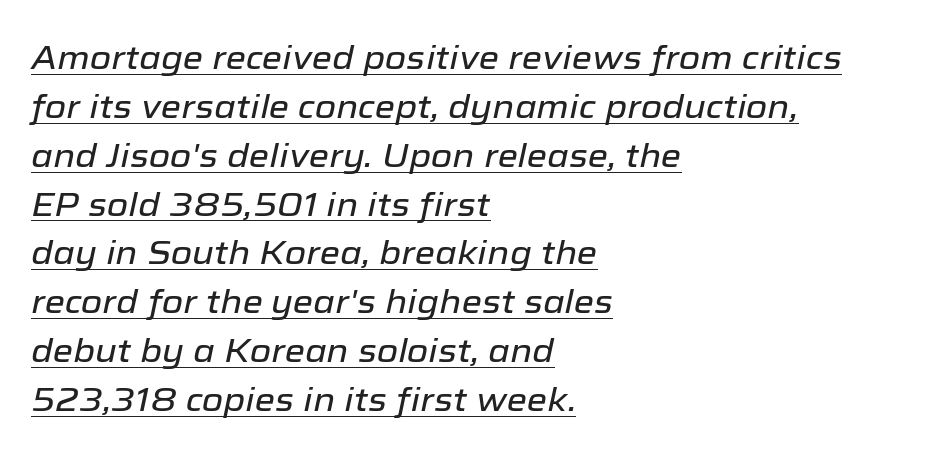
The image shows 33 px text type, italic (leaning right); set left-aligned, normal line spacing (1.48x), normal letter spacing, underlined; low stroke contrast and a medium x-height.
